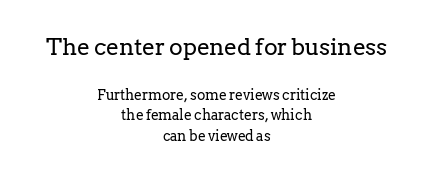
Q: Is the text bold? A: No.
Q: Is the text italic (slanted)? A: No, it is upright.
Q: Is the text underlined? A: No.
Q: How is the paragraph aligned? A: Centered.
Q: Is the spacing between letters normal or unusually wide? A: Normal.
Q: Is the spacing between lines tight, normal or loose? A: Normal.
Q: Which block of text is set in a larger size, the first (top) or the second (bottom)? A: The first (top) one.
